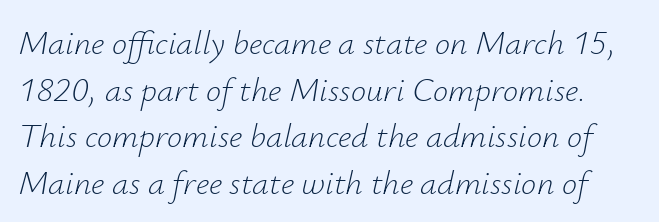
{"italic": "yes", "lean": "right", "slant_degrees": 12, "bold": "no", "weight": "light", "width": "normal", "stroke_contrast": "low", "x_height": "small", "monospaced": "no", "underline": "no", "line_spacing": "normal", "line_spacing_ratio": 1.37, "letter_spacing": "normal", "letter_spacing_em": 0.0, "glyph_px": 34}
